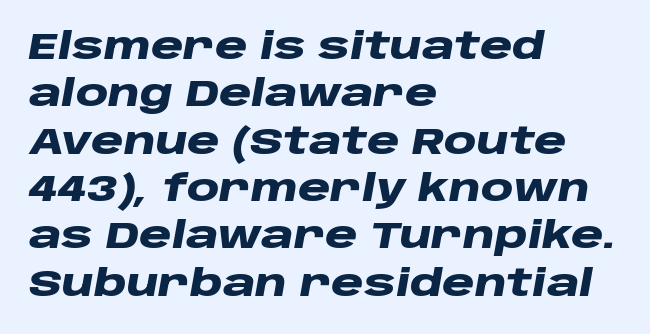
The image shows 37 px heavy, wide type, italic (leaning right); set left-aligned, normal line spacing (1.28x), normal letter spacing, not underlined; low stroke contrast and a large x-height.
